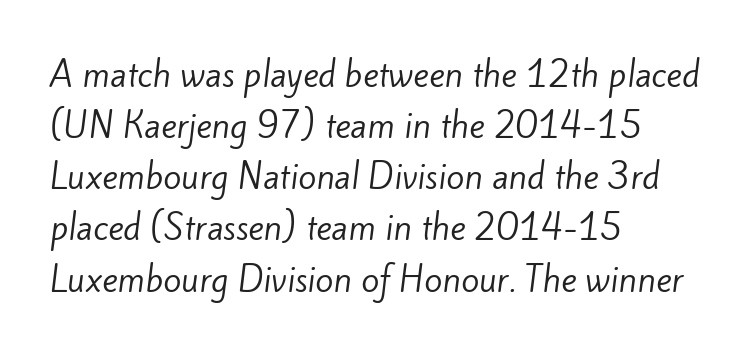
The image shows 33 px regular-weight sans-serif type; set left-aligned, normal line spacing (1.55x), normal letter spacing, not underlined; low stroke contrast and a small x-height.
